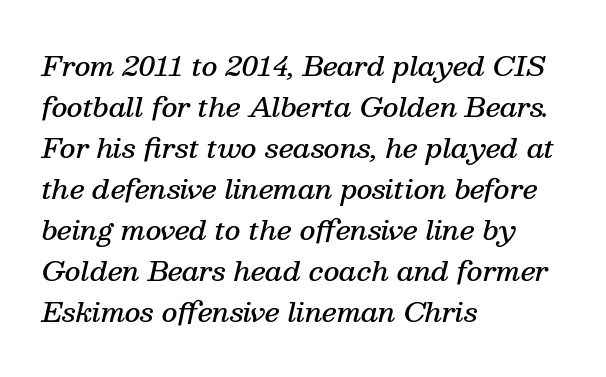
This sample is left-justified, so line endings fall wherever the words run out. Default kerning and tracking; the words read as compact shapes. Underlining? Definitely not there. The sample has been set in demibold, a notch under bold. Characters are canted at an angle relative to the baseline's perpendicular.
